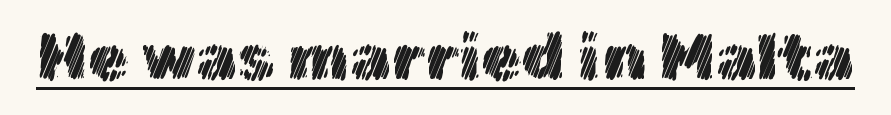
Characters remain perfectly vertical along every line. Underlined type. The rendering uses natural spacing where letterforms have individual widths. Glyph-to-glyph distance matches everyday printed text.
